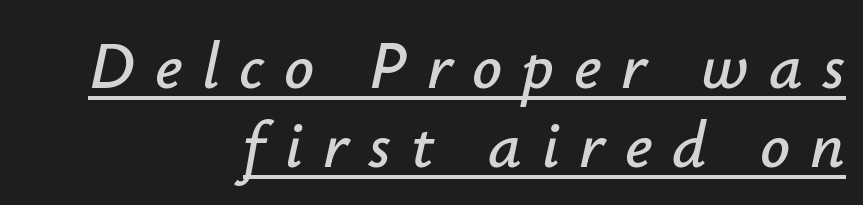
The sample's only ornament is a line tracing under the words. Quick note: italic. Proportional: the letters do not fall into vertical columns. Someone cranked the tracking dial way up on this one. Line ends are locked; line starts wander.
